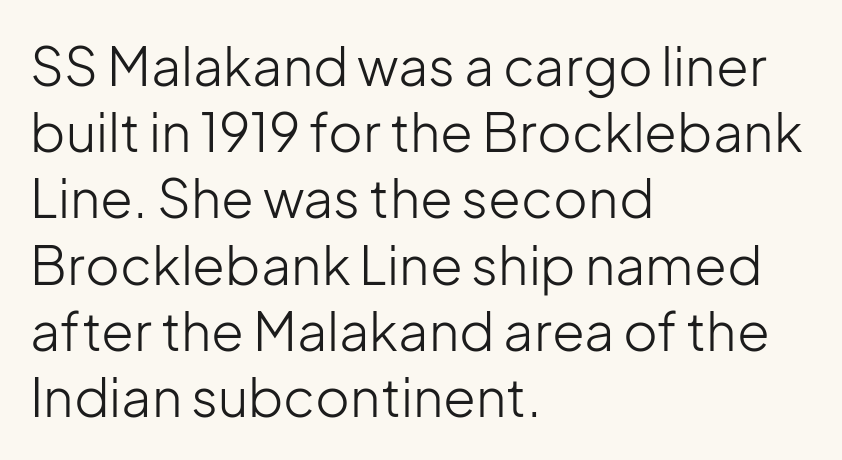
The image shows 53 px light sans-serif type, upright; set left-aligned, normal line spacing (1.25x), normal letter spacing, not underlined; low stroke contrast and a medium x-height.
